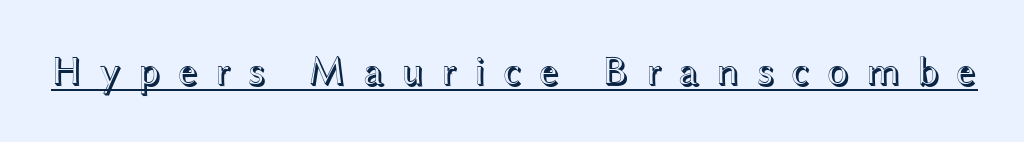
Italic: no, the glyphs are upright roman. Is there an underline? Yes — a line sits under the letters. Character widths vary here, with narrow letters taking less room than wide ones. Students, note that the glyphs here are deliberately spaced far apart.
